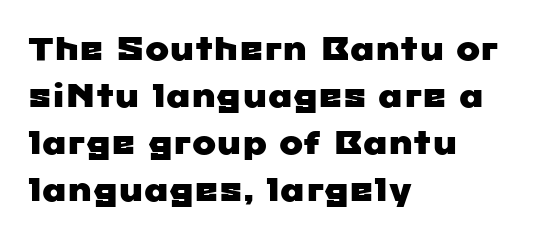
The image shows 32 px wide sans-serif type; set left-aligned, normal line spacing (1.47x), normal letter spacing, not underlined; low stroke contrast and a medium x-height.
